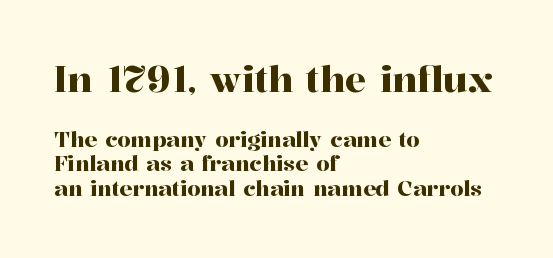
A typesetter would call this proportional, since set widths differ per character. Old-style or modern, the face here clearly has serifs. Note: larger setting up top, smaller setting below. If you drew a line through each stem, it would be perfectly vertical.
